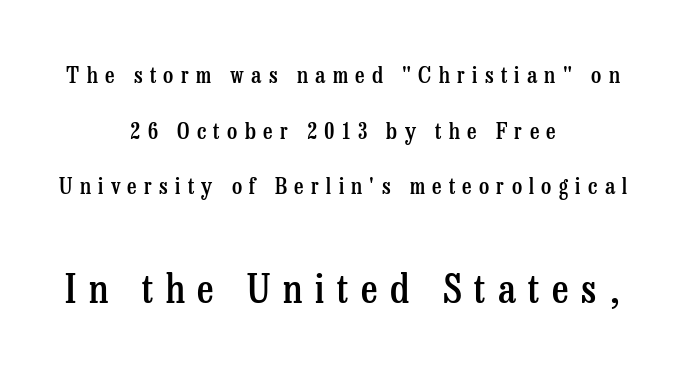
Q: Is the text bold? A: Semi-bold.
Q: Is the text italic (slanted)? A: No, it is upright.
Q: Is the typeface a serif or a sans-serif typeface? A: Serif.
Q: Is the text underlined? A: No.
Q: How is the paragraph aligned? A: Centered.
Q: Is the spacing between letters normal or unusually wide? A: Unusually wide.
Q: Is the spacing between lines tight, normal or loose? A: Loose.
Q: Which block of text is set in a larger size, the first (top) or the second (bottom)? A: The second (bottom) one.
Q: Width (condensed, normal, or wide)? A: Condensed.
Q: Stroke contrast? A: Low.
Q: x-height? A: Medium.
Q: Monospaced? A: No.
